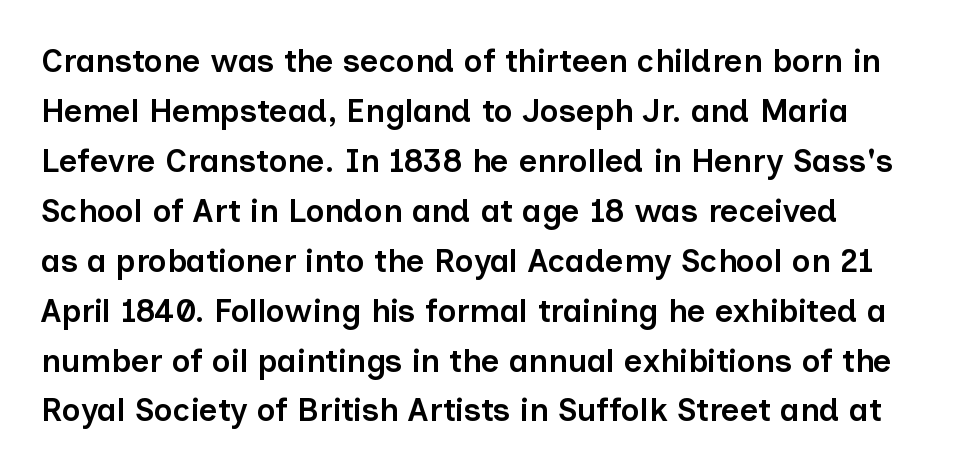
{"serif": "no", "italic": "no", "bold": "semi", "weight": "semibold", "width": "normal", "stroke_contrast": "low", "x_height": "medium", "monospaced": "no", "underline": "no", "align": "left", "line_spacing": "normal", "line_spacing_ratio": 1.56, "letter_spacing": "normal", "letter_spacing_em": 0.0, "glyph_px": 32}
